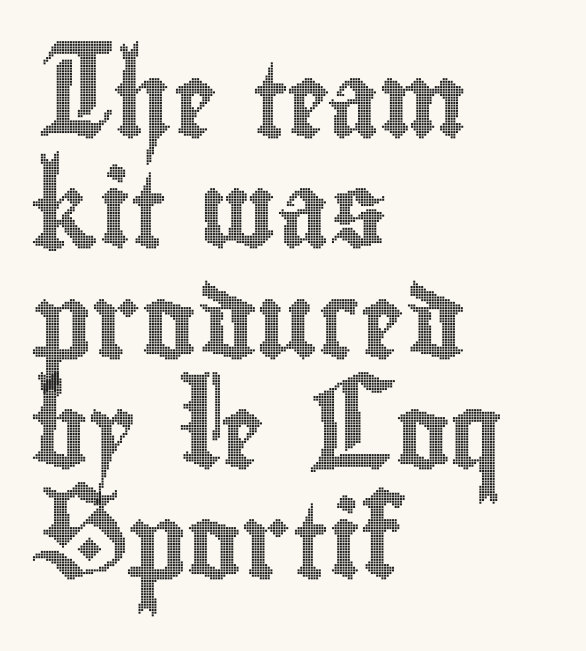
Is there any slant? The stems are plumb. Line beginnings align vertically; line endings do not. How are the letters spaced? Ordinarily, with no added tracking. Has an underline been added? It has not.
